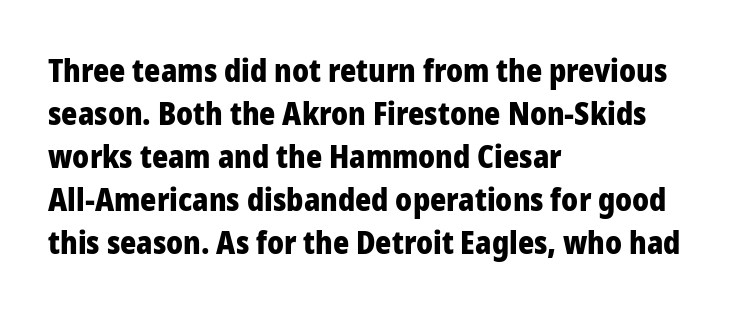
{"serif": "no", "italic": "no", "bold": "yes", "weight": "heavy", "width": "normal", "stroke_contrast": "low", "x_height": "medium", "monospaced": "no", "underline": "no", "align": "left", "line_spacing": "normal", "line_spacing_ratio": 1.39, "letter_spacing": "normal", "letter_spacing_em": 0.0, "glyph_px": 31}
